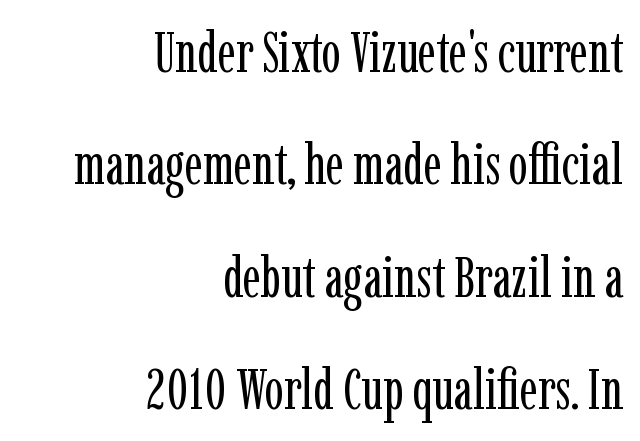
The letters advance in unequal steps, a hallmark of proportional type. Honestly, the letter spacing is just normal — you wouldn't notice it. Nope, not italic — everything's standing straight. Horizontal bands of white between lines are thick stripes. A quiet, ordinary-to-light weight characterises the typeface.
